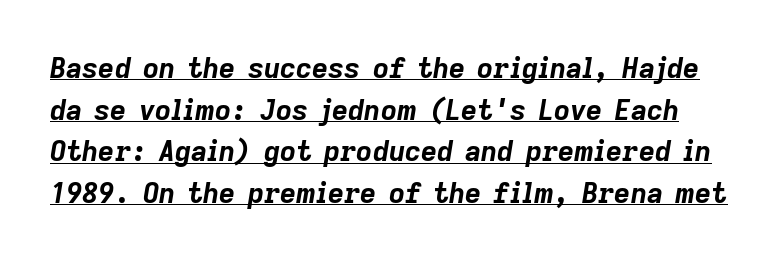
Q: Is the text bold? A: Yes.
Q: Is the text italic (slanted)? A: Yes, it leans right by about 9 degrees.
Q: Is the text underlined? A: Yes.
Q: Is the spacing between letters normal or unusually wide? A: Normal.
Q: Is the spacing between lines tight, normal or loose? A: Normal.
Q: Width (condensed, normal, or wide)? A: Normal.
Q: Stroke contrast? A: Low.
Q: x-height? A: Medium.
Q: Monospaced? A: No.
